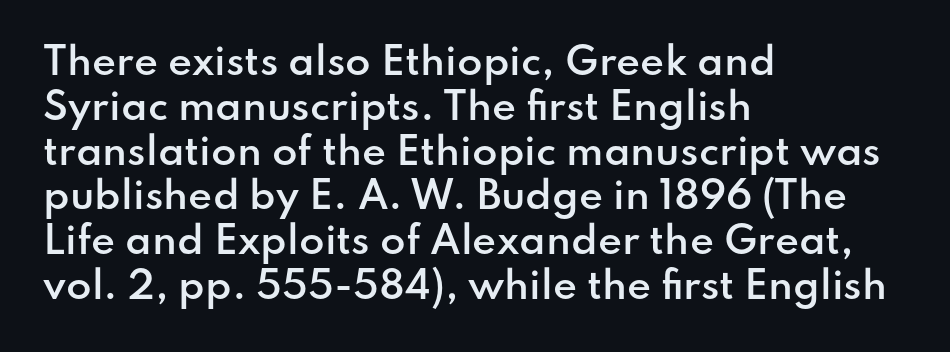
Q: Is the text bold? A: Semi-bold.
Q: Is the text italic (slanted)? A: No, it is upright.
Q: Is the typeface a serif or a sans-serif typeface? A: Sans-serif.
Q: Is the text underlined? A: No.
Q: How is the paragraph aligned? A: Left-aligned.
Q: Is the spacing between letters normal or unusually wide? A: Normal.
Q: Width (condensed, normal, or wide)? A: Normal.
Q: Stroke contrast? A: Low.
Q: x-height? A: Small.
Q: Monospaced? A: No.
